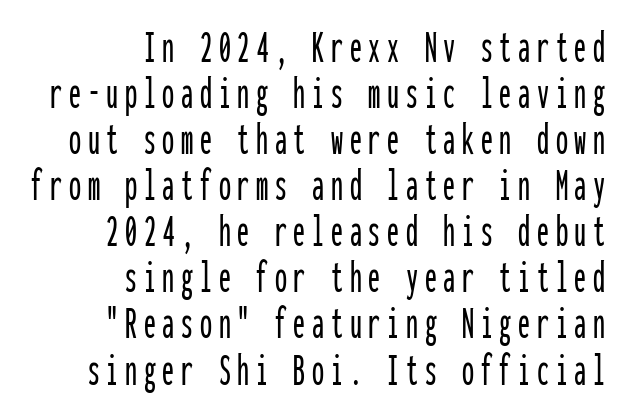
Rendered with straight, roman letterforms. A typesetter would call this monospace, since all characters share one set width. The glyphs in this specimen are sans serif. Cramped leading. The passage shown is not underscored anywhere. Typeset ragged left — the right edge is the straight one.
